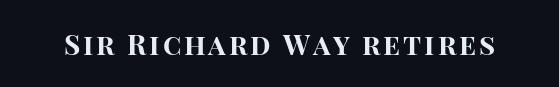
This rendering employs a face without finishing strokes, i.e., a sans-serif. The font is running at its bold setting. Quick note: not italic, upright. Think of a printed novel: that variable character pitch is what you see here. A bare baseline throughout the passage.
